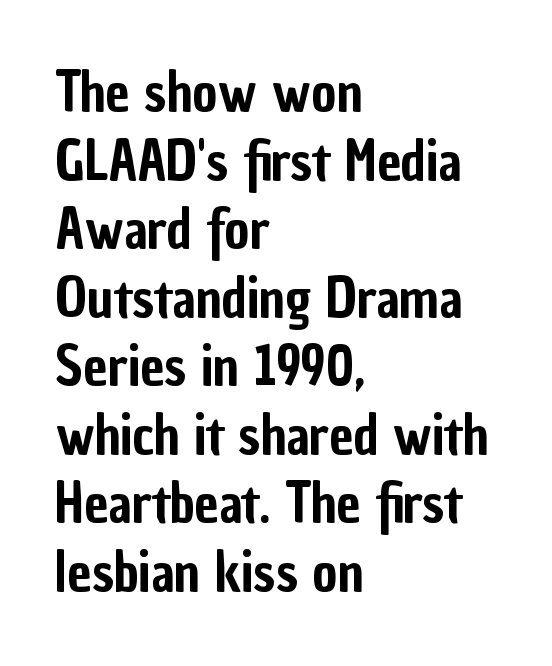
The image shows 54 px condensed sans-serif type, upright; set left-aligned, normal line spacing (1.27x), normal letter spacing, not underlined; low stroke contrast and a medium x-height.
